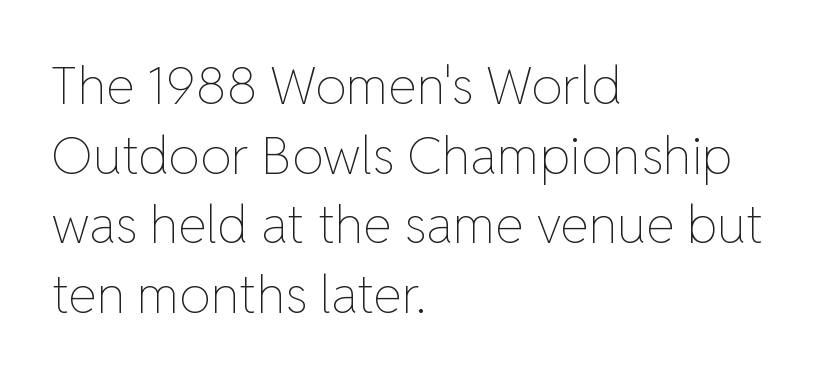
The image shows 52 px thin type, upright; set left-aligned, normal line spacing (1.34x), normal letter spacing, not underlined; low stroke contrast and a medium x-height.
